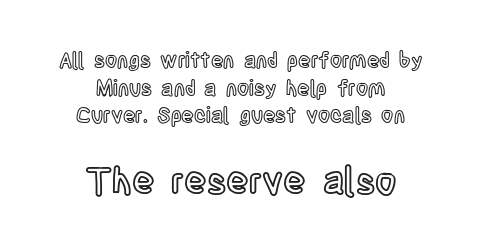
The image shows 37 px condensed type, upright; set centered, normal line spacing (1.32x), normal letter spacing, not underlined; the second (bottom) block is 1.76x larger; a large x-height.
